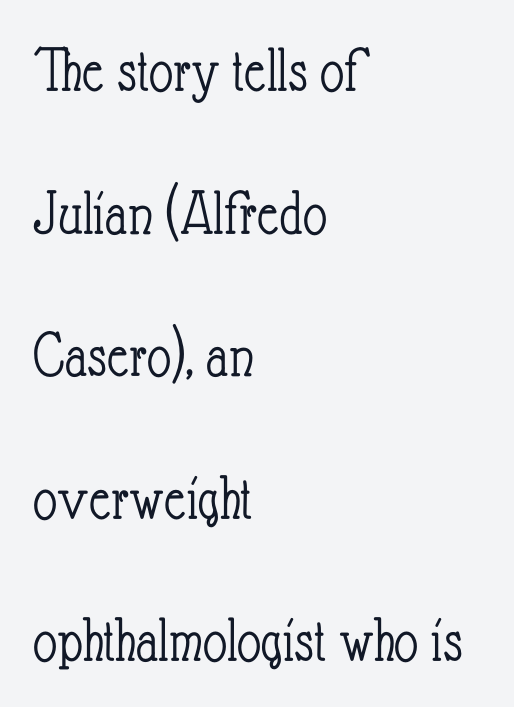
Character widths vary here, with narrow letters taking less room than wide ones. Underlining? Definitely not there. Leading: increased. Which margin do the lines hug? The left one — the right edge is uneven. Style check: upright.
